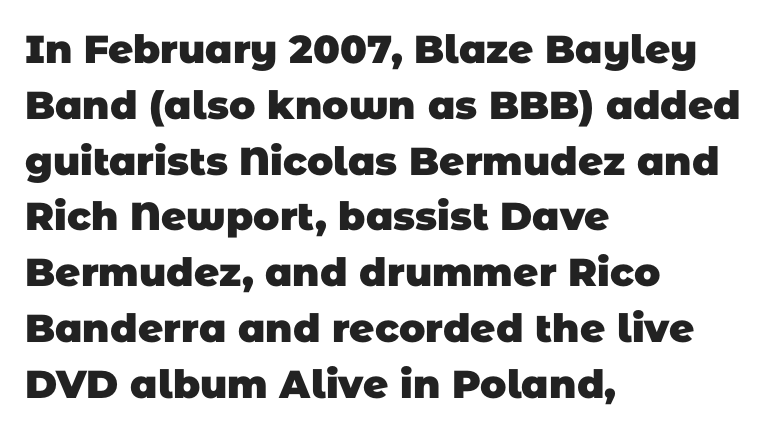
{"serif": "no", "bold": "yes", "weight": "heavy", "width": "normal", "stroke_contrast": "low", "x_height": "large", "monospaced": "no", "underline": "no", "align": "left", "line_spacing": "normal", "line_spacing_ratio": 1.43, "letter_spacing": "normal", "letter_spacing_em": 0.0, "glyph_px": 39}
